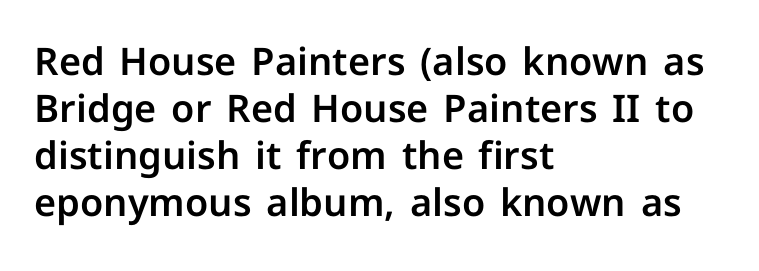
Q: Is the text italic (slanted)? A: No, it is upright.
Q: Is the typeface a serif or a sans-serif typeface? A: Sans-serif.
Q: Is the text underlined? A: No.
Q: How is the paragraph aligned? A: Left-aligned.
Q: Is the spacing between letters normal or unusually wide? A: Normal.
Q: Width (condensed, normal, or wide)? A: Normal.
Q: Stroke contrast? A: Low.
Q: x-height? A: Medium.
Q: Monospaced? A: No.
